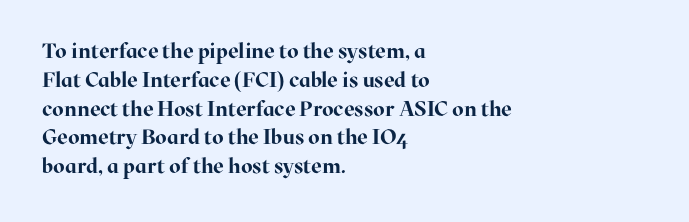
The image shows 21 px bold type, upright; set left-aligned, normal line spacing (1.37x), normal letter spacing, not underlined.
